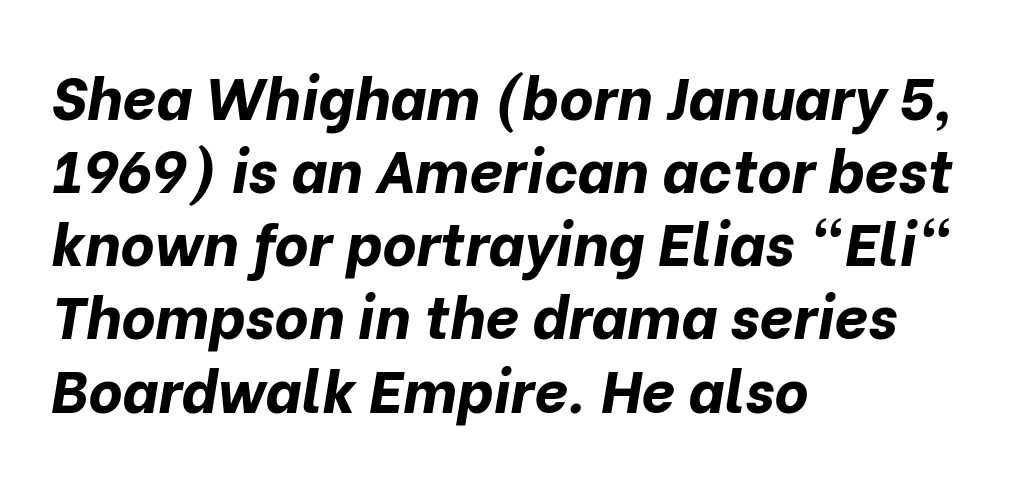
Q: Is the text bold? A: Yes.
Q: Is the text italic (slanted)? A: Yes, it leans right by about 10 degrees.
Q: Is the text underlined? A: No.
Q: How is the paragraph aligned? A: Left-aligned.
Q: Is the spacing between letters normal or unusually wide? A: Normal.
Q: Width (condensed, normal, or wide)? A: Normal.
Q: Stroke contrast? A: Low.
Q: x-height? A: Medium.
Q: Monospaced? A: No.
